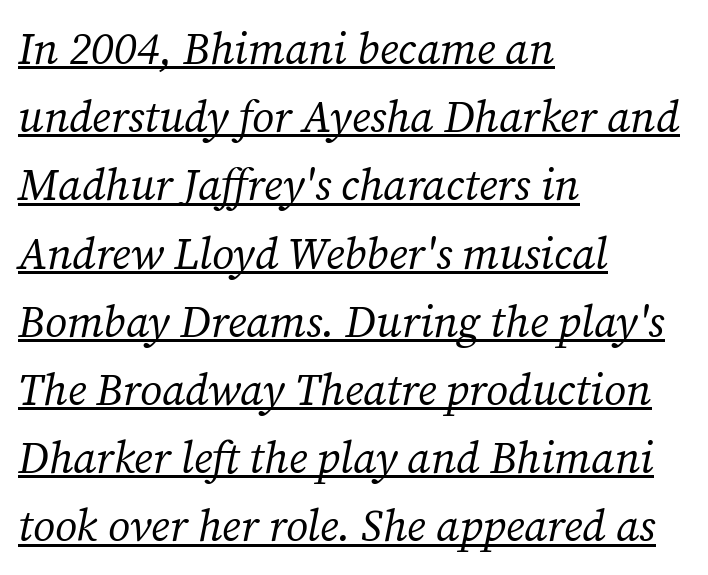
The image shows 44 px regular-weight serif type, italic (leaning right); set left-aligned, normal line spacing (1.55x), normal letter spacing, underlined; medium stroke contrast and a medium x-height.
